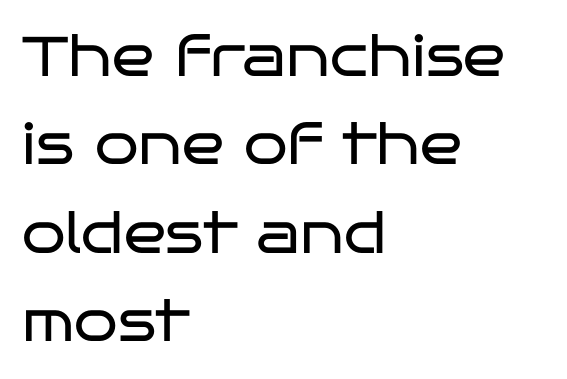
{"serif": "no", "italic": "no", "bold": "no", "weight": "regular", "width": "wide", "stroke_contrast": "low", "x_height": "large", "monospaced": "no", "underline": "no", "align": "left", "line_spacing": "normal", "line_spacing_ratio": 1.58, "letter_spacing": "normal", "letter_spacing_em": 0.0, "glyph_px": 56}
